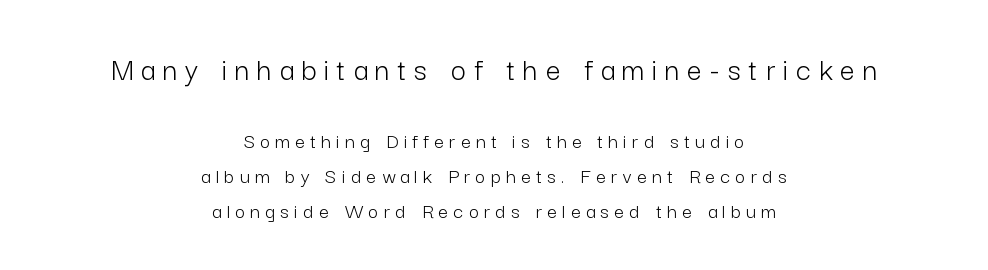
{"serif": "no", "italic": "no", "bold": "no", "weight": "light", "width": "normal", "stroke_contrast": "low", "x_height": "medium", "monospaced": "no", "underline": "no", "align": "center", "line_spacing": "normal", "line_spacing_ratio": 1.59, "letter_spacing": "wide", "letter_spacing_em": 0.24, "larger_block": "first", "size_ratio": 1.5, "glyph_px": 33}
